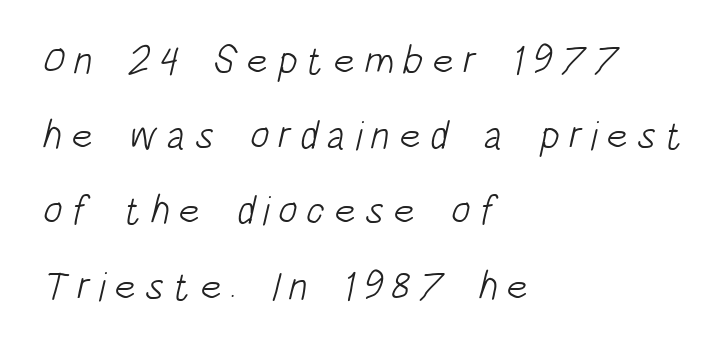
Students, note that the glyphs here are deliberately spaced far apart. The specimen omits any rule beneath the text block's lines. Is this a sans? Yes — the strokes have no serifs. Alignment: flush left. A typesetter would call this proportional, since set widths differ per character.
